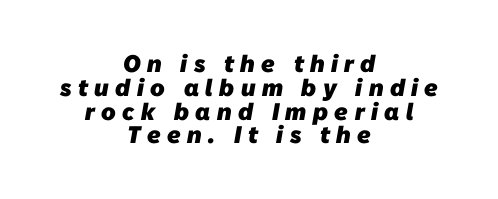
Q: Is the text bold? A: Yes.
Q: Is the text underlined? A: No.
Q: How is the paragraph aligned? A: Centered.
Q: Is the spacing between letters normal or unusually wide? A: Unusually wide.
Q: Is the spacing between lines tight, normal or loose? A: Tight.
